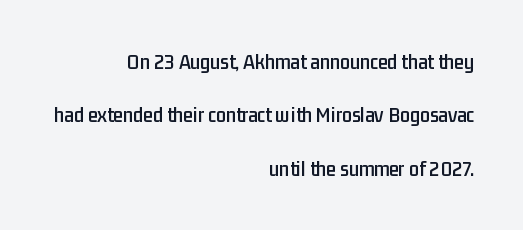
The image shows 22 px text type, upright; set right-aligned, loose line spacing (2.43x), normal letter spacing, not underlined.
